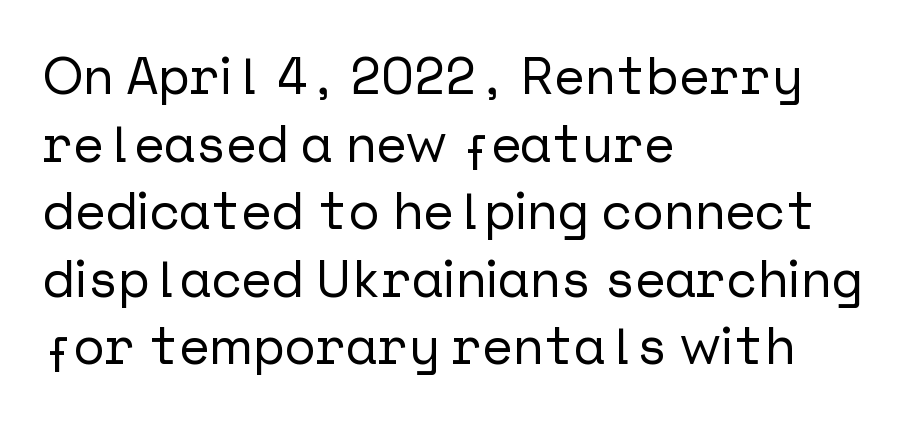
The image shows 52 px sans-serif type, upright; set left-aligned, normal line spacing (1.3x), normal letter spacing, not underlined; low stroke contrast and a medium x-height.
